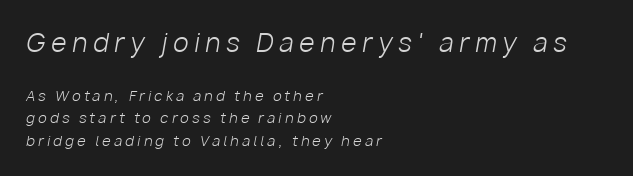
{"italic": "yes", "lean": "right", "slant_degrees": 10, "bold": "no", "underline": "no", "align": "left", "line_spacing": "normal", "line_spacing_ratio": 1.6, "letter_spacing": "wide", "letter_spacing_em": 0.23, "larger_block": "first", "size_ratio": 1.79, "glyph_px": 25}
